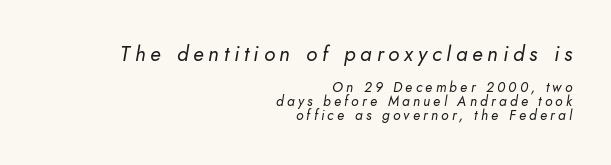
The image shows 21 px text type, italic (leaning right); set right-aligned, tight line spacing (1.01x), unusually wide letter spacing (+0.23 em), not underlined; the first (top) block is 1.5x larger.
